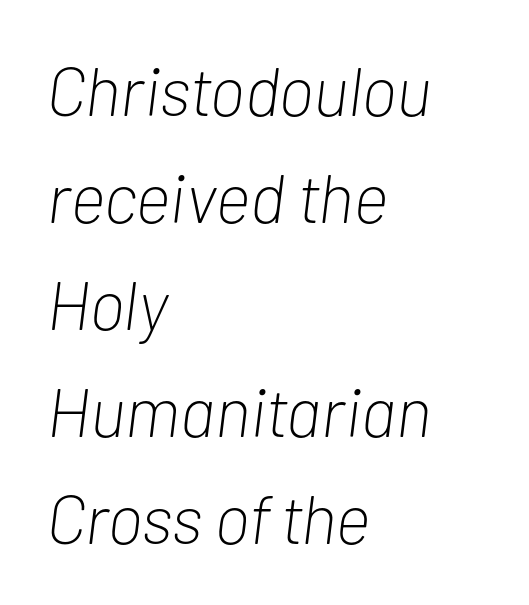
Q: Is the text bold? A: No.
Q: Is the text italic (slanted)? A: Yes, it leans right by about 7 degrees.
Q: Is the text underlined? A: No.
Q: How is the paragraph aligned? A: Left-aligned.
Q: Is the spacing between letters normal or unusually wide? A: Normal.
Q: Is the spacing between lines tight, normal or loose? A: Normal.
Q: Width (condensed, normal, or wide)? A: Condensed.
Q: Stroke contrast? A: Low.
Q: x-height? A: Medium.
Q: Monospaced? A: No.
